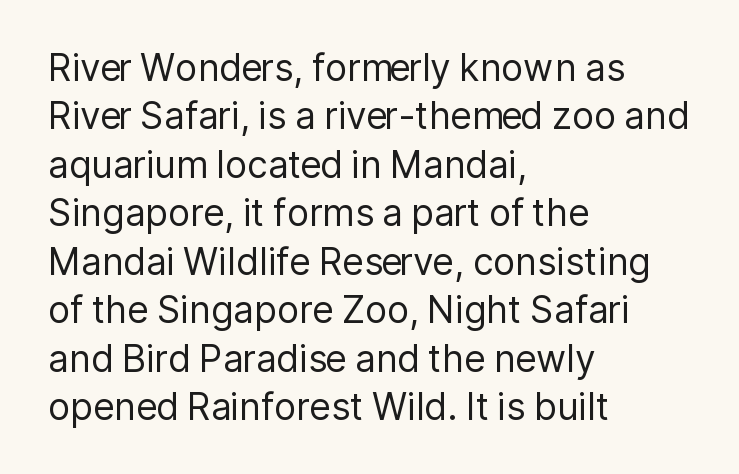
The image shows 37 px regular-weight sans-serif type, upright; set left-aligned, normal line spacing (1.31x), normal letter spacing, not underlined; low stroke contrast and a medium x-height.
